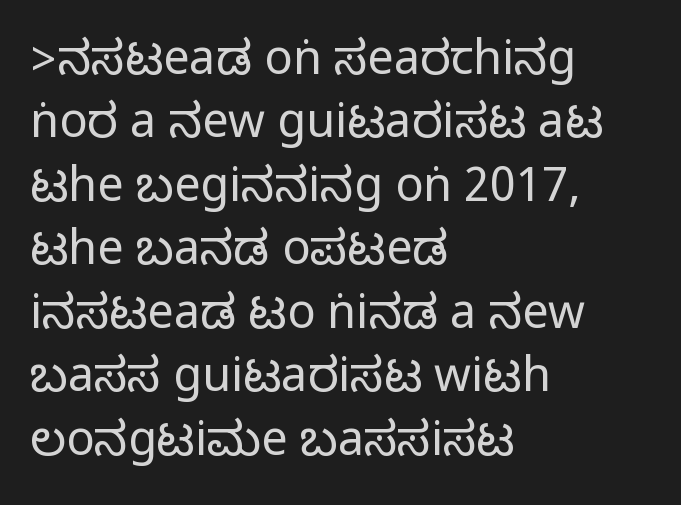
You could not count columns in this text — the font is proportionally spaced. In terms of letterspacing, this is plain default setting. These lines stack with their left ends in a neat column. The glyphs are unaccompanied by any horizontal stroke below them.
